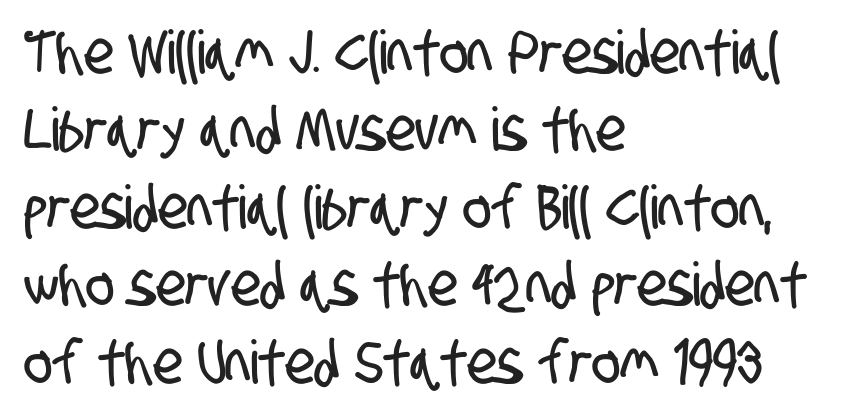
Q: Is the typeface a serif or a sans-serif typeface? A: Sans-serif.
Q: Is the text underlined? A: No.
Q: How is the paragraph aligned? A: Left-aligned.
Q: Is the spacing between letters normal or unusually wide? A: Normal.
Q: Is the spacing between lines tight, normal or loose? A: Normal.
Q: Width (condensed, normal, or wide)? A: Condensed.
Q: Stroke contrast? A: Low.
Q: x-height? A: Large.
Q: Monospaced? A: No.
